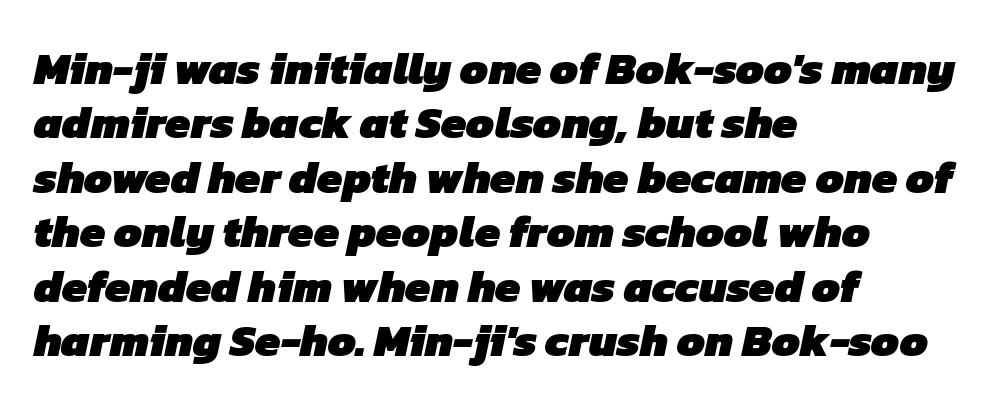
As a designer I'd log this as weight 700, bold. The paragraph has a hard left edge and a soft right edge. The space directly below the letters is spotless. Spacing verdict: proportional, widths tailored to each character. A typesetter would call this zero additional tracking. Note: no serifs on the glyphs.
